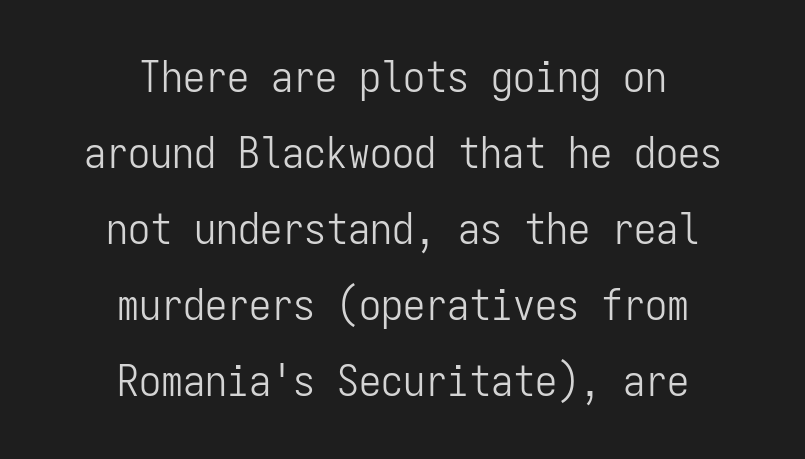
The specimen omits any rule beneath the text block's lines. A typesetter would mark this as roman, not italic. Letters have the restrained weight of plain body copy at most. Is this a fixed-width face? Yes — each glyph sits in an identical cell.
